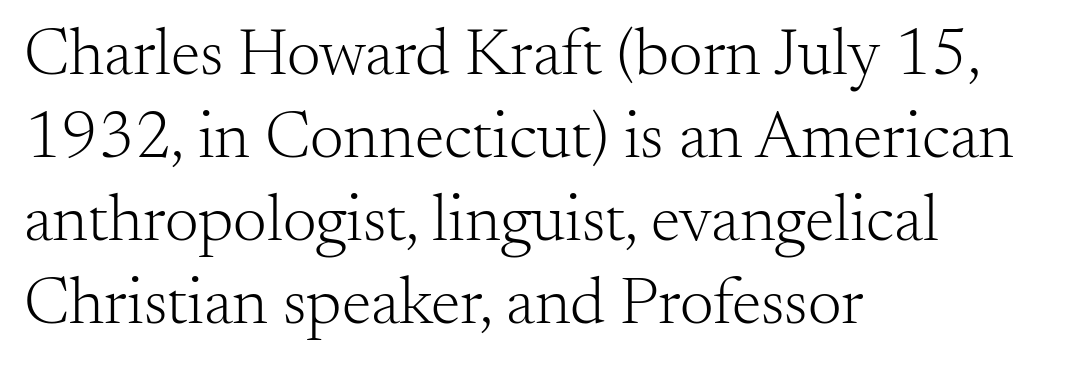
Layout note: lines flush left. A typesetter would call this proportional, since set widths differ per character. Underlining? Definitely not there. The specimen reads as upright at a glance.
